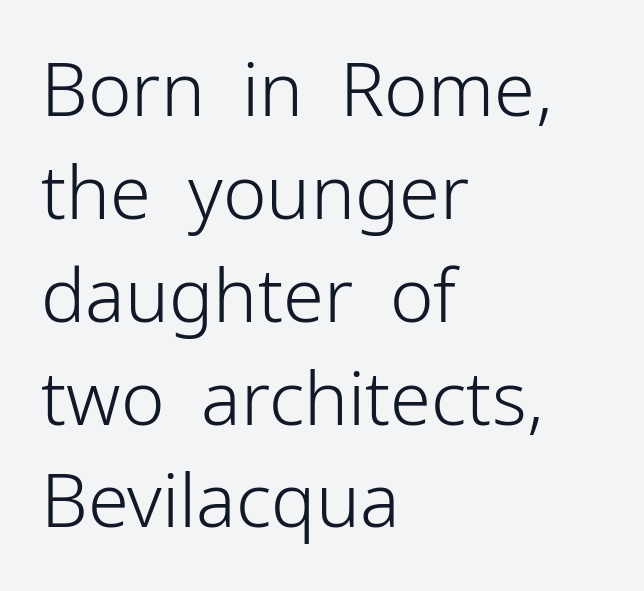
Character widths vary here, with narrow letters taking less room than wide ones. Nope, not italic — everything's standing straight. Examine the stroke ends and you'll find no serifs. The passage shown is not underscored anywhere. These lines are set flush left with a ragged right edge.
